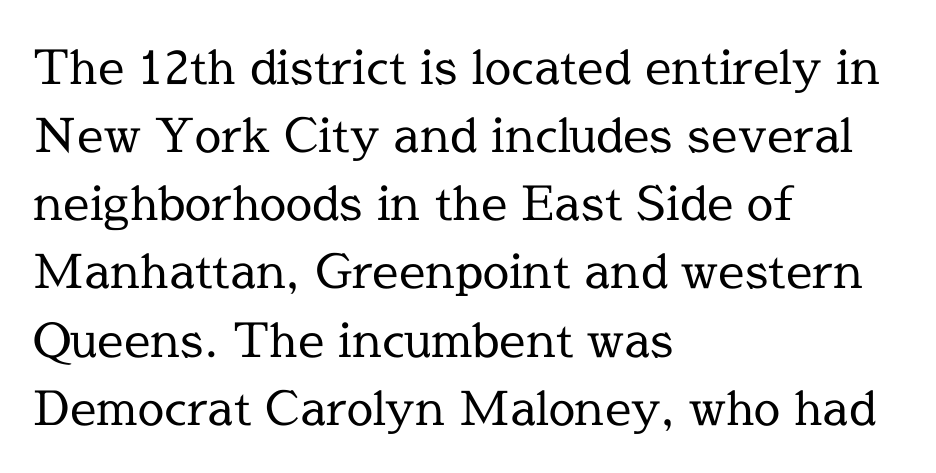
Q: Is the text bold? A: No.
Q: Is the text italic (slanted)? A: No, it is upright.
Q: Is the typeface a serif or a sans-serif typeface? A: Serif.
Q: Is the text underlined? A: No.
Q: How is the paragraph aligned? A: Left-aligned.
Q: Is the spacing between letters normal or unusually wide? A: Normal.
Q: Is the spacing between lines tight, normal or loose? A: Normal.
Q: Width (condensed, normal, or wide)? A: Normal.
Q: x-height? A: Medium.
Q: Monospaced? A: No.
